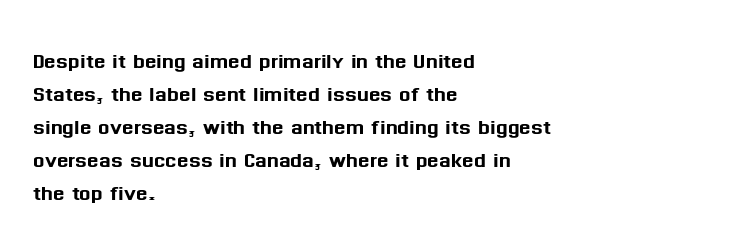
The image shows 27 px text type, upright; set left-aligned, line spacing 1.22x, normal letter spacing, not underlined.
